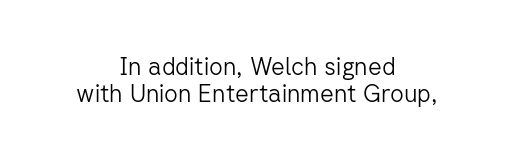
The weight tops out at a normal text grade. The paragraph has two soft edges and a firm central axis. Vertical spacing — tight. The lettering holds an erect, upright posture throughout. The face used here is rendered with its standard letterfit.
